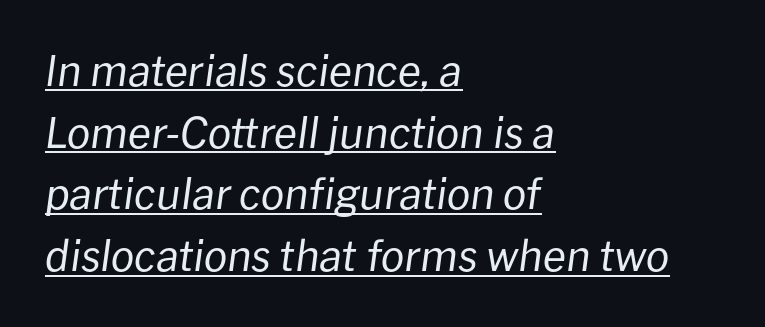
{"italic": "yes", "lean": "right", "slant_degrees": 8, "bold": "no", "weight": "regular", "width": "normal", "stroke_contrast": "low", "x_height": "medium", "monospaced": "no", "underline": "yes", "align": "left", "line_spacing": "normal", "line_spacing_ratio": 1.47, "letter_spacing": "normal", "letter_spacing_em": 0.0, "glyph_px": 42}
